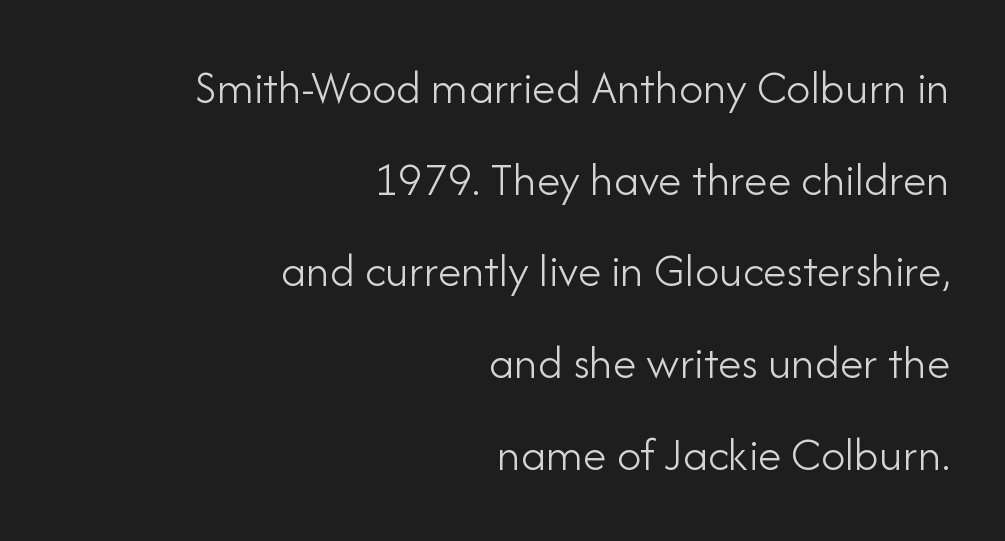
Q: Is the text bold? A: No.
Q: Is the text italic (slanted)? A: No, it is upright.
Q: Is the typeface a serif or a sans-serif typeface? A: Sans-serif.
Q: Is the text underlined? A: No.
Q: How is the paragraph aligned? A: Right-aligned.
Q: Is the spacing between letters normal or unusually wide? A: Normal.
Q: Is the spacing between lines tight, normal or loose? A: Loose.
Q: Width (condensed, normal, or wide)? A: Normal.
Q: Stroke contrast? A: Low.
Q: x-height? A: Small.
Q: Monospaced? A: No.
